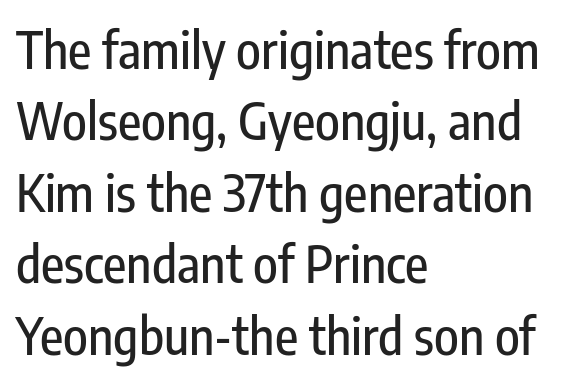
The image shows 51 px condensed sans-serif type, upright; set left-aligned, normal line spacing (1.4x), normal letter spacing, not underlined; low stroke contrast and a medium x-height.
